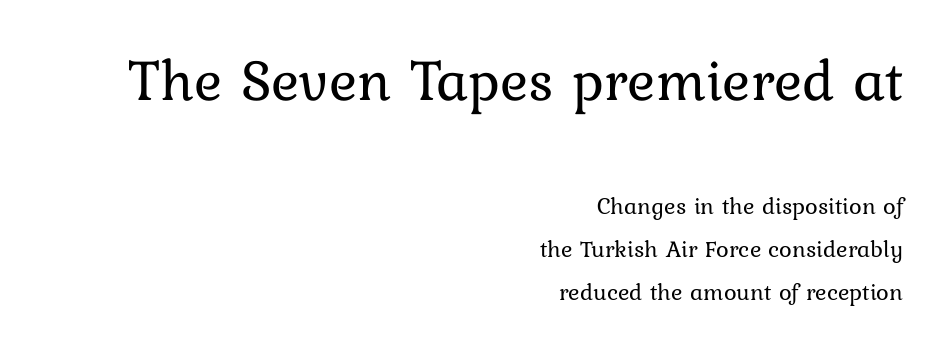
The image shows 59 px regular-weight type, upright; set right-aligned, line spacing 1.79x, normal letter spacing, not underlined; the first (top) block is 2.46x larger; low stroke contrast and a medium x-height.
